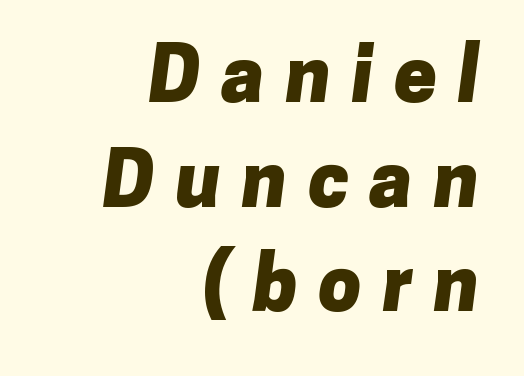
Unlike a traditional serif, this face leaves its strokes unadorned. Words float on clear page, feet unadorned. These lines stack with their right ends in a neat column. The face used here is proportionally spaced, like ordinary book or web type. Normally led — the rows are evenly, conventionally spaced.
